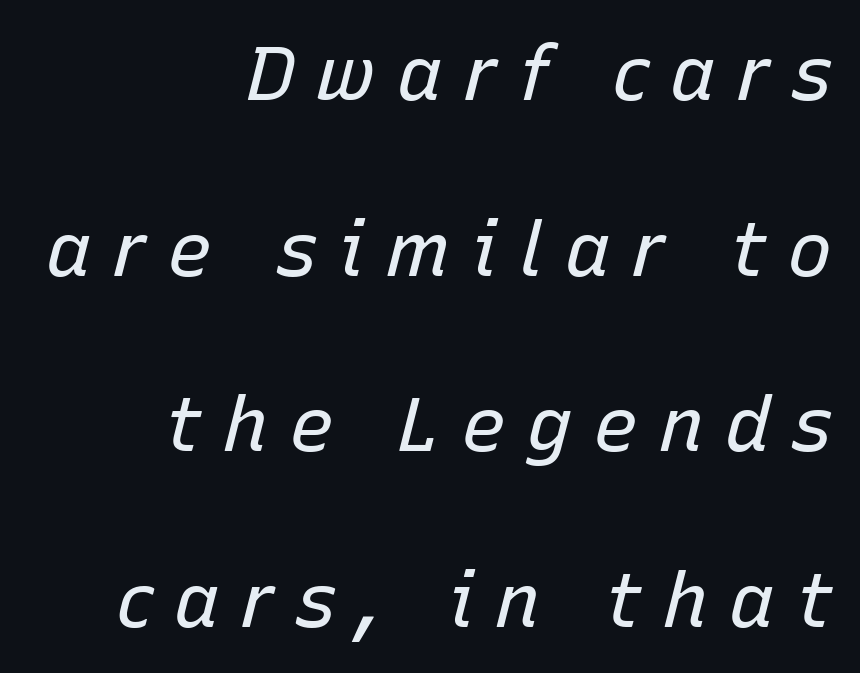
{"italic": "yes", "lean": "right", "slant_degrees": 15, "bold": "no", "weight": "regular", "width": "normal", "stroke_contrast": "low", "x_height": "medium", "monospaced": "no", "underline": "no", "align": "right", "line_spacing": "loose", "line_spacing_ratio": 2.31, "letter_spacing": "wide", "letter_spacing_em": 0.27, "glyph_px": 76}
